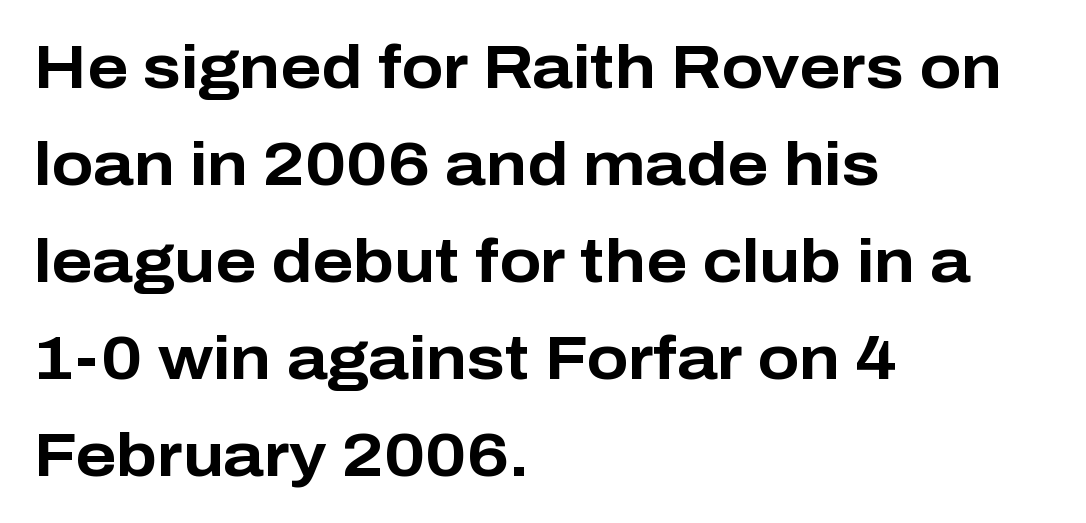
{"serif": "no", "italic": "no", "bold": "yes", "weight": "bold", "width": "normal", "stroke_contrast": "low", "x_height": "medium", "monospaced": "no", "underline": "no", "align": "left", "line_spacing": "normal", "line_spacing_ratio": 1.59, "letter_spacing": "normal", "letter_spacing_em": 0.0, "glyph_px": 61}
